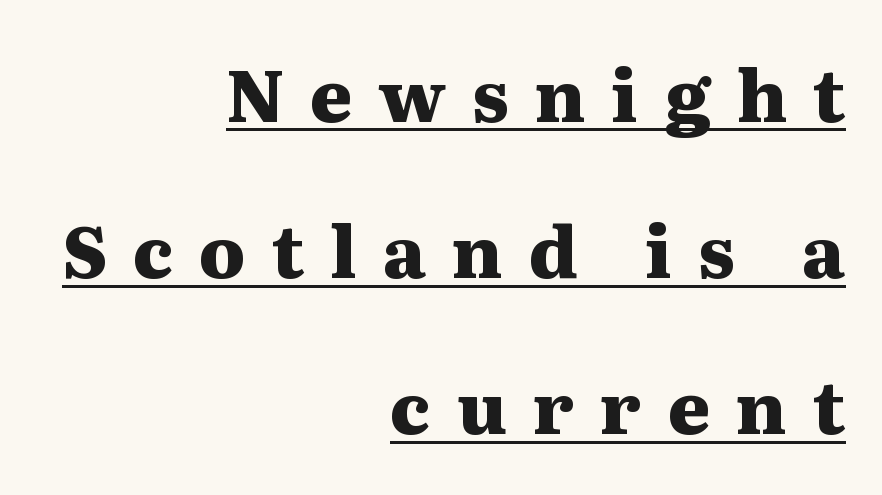
{"serif": "yes", "italic": "no", "bold": "yes", "weight": "heavy", "width": "wide", "stroke_contrast": "medium", "x_height": "medium", "monospaced": "no", "underline": "yes", "align": "right", "line_spacing": "loose", "line_spacing_ratio": 2.17, "letter_spacing": "wide", "letter_spacing_em": 0.36, "glyph_px": 72}
